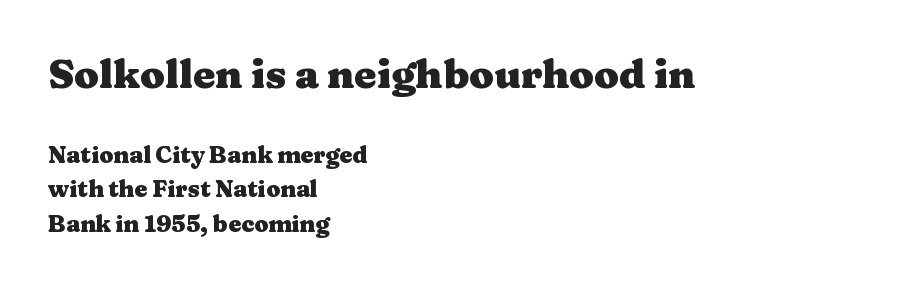
The lettering stays uniformly vertical, giving the passage a roman look. The typesetting leans heavy: a genuine bold. Reading down the block, your eye returns to a fixed left position each line. Small tapered or slab feet sit at the stroke ends, so this counts as serif. The letters in the upper block stand taller than those in the block below. This rendering features lettering with no underline.
